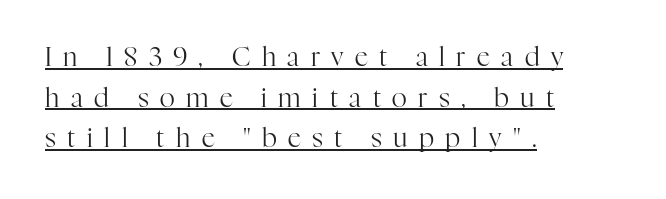
The image shows 26 px text type, upright; set left-aligned, normal line spacing (1.56x), unusually wide letter spacing (+0.44 em), underlined.
